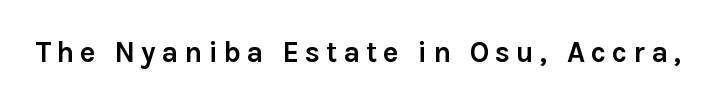
These lines are rendered in a variable-pitch font. The characters display no serif detailing; their extremities are plain. The letters are bold, with thick, heavy strokes. The line texture is sparse and dotted thanks to wide tracking. Every stem runs plumb, perpendicular to the baseline.
